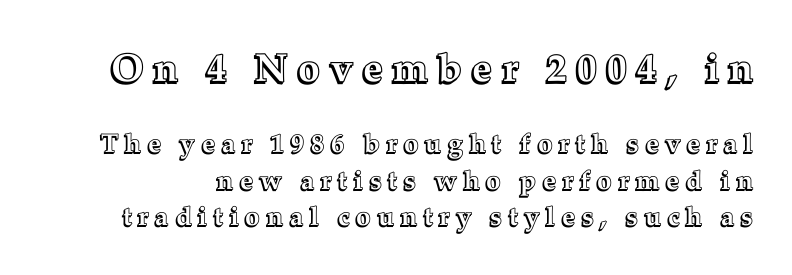
{"italic": "no", "width": "normal", "x_height": "medium", "monospaced": "no", "underline": "no", "line_spacing": "normal", "line_spacing_ratio": 1.39, "letter_spacing": "wide", "letter_spacing_em": 0.27, "larger_block": "first", "size_ratio": 1.5, "glyph_px": 39}
